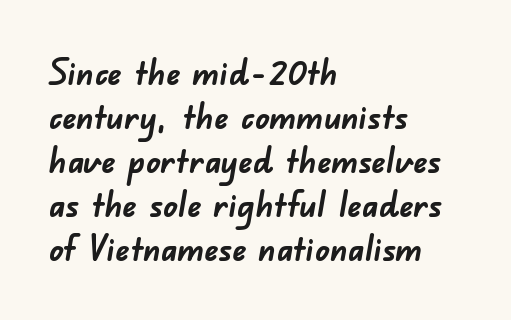
Q: Is the text bold? A: Yes.
Q: Is the typeface a serif or a sans-serif typeface? A: Sans-serif.
Q: Is the text underlined? A: No.
Q: How is the paragraph aligned? A: Left-aligned.
Q: Is the spacing between letters normal or unusually wide? A: Normal.
Q: Is the spacing between lines tight, normal or loose? A: Normal.
Q: Width (condensed, normal, or wide)? A: Normal.
Q: Stroke contrast? A: Low.
Q: x-height? A: Small.
Q: Monospaced? A: No.
